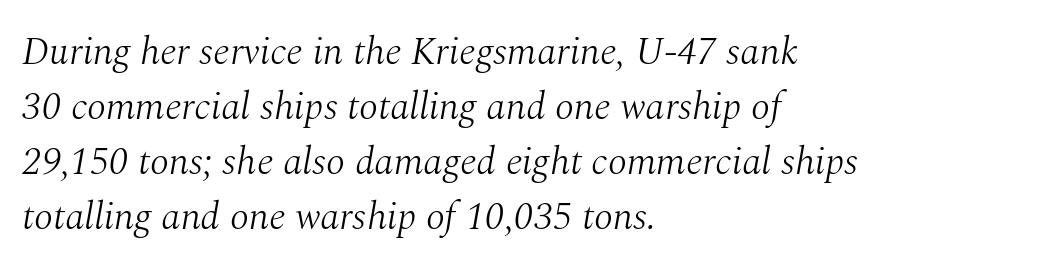
{"serif": "yes", "italic": "yes", "lean": "right", "slant_degrees": 10, "bold": "no", "weight": "light", "width": "normal", "stroke_contrast": "medium", "x_height": "medium", "monospaced": "no", "underline": "no", "align": "left", "line_spacing": "normal", "line_spacing_ratio": 1.41, "letter_spacing": "normal", "letter_spacing_em": 0.0, "glyph_px": 39}
